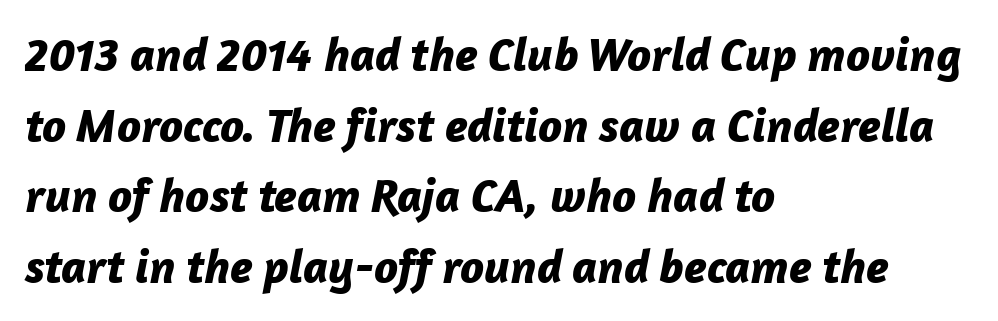
Q: Is the text bold? A: Yes.
Q: Is the text italic (slanted)? A: Yes, it leans right by about 12 degrees.
Q: Is the text underlined? A: No.
Q: How is the paragraph aligned? A: Left-aligned.
Q: Is the spacing between letters normal or unusually wide? A: Normal.
Q: Is the spacing between lines tight, normal or loose? A: Normal.
Q: Width (condensed, normal, or wide)? A: Normal.
Q: Stroke contrast? A: Low.
Q: x-height? A: Medium.
Q: Monospaced? A: No.
